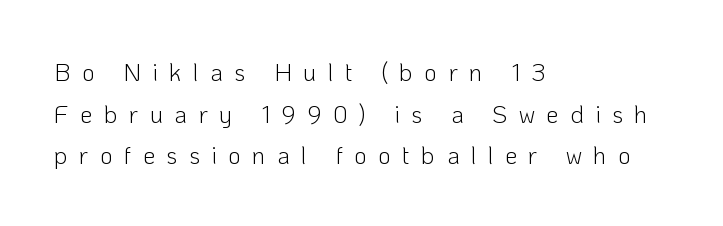
{"italic": "no", "bold": "no", "underline": "no", "align": "left", "line_spacing": "normal", "line_spacing_ratio": 1.67, "letter_spacing": "wide", "letter_spacing_em": 0.45, "glyph_px": 25}
